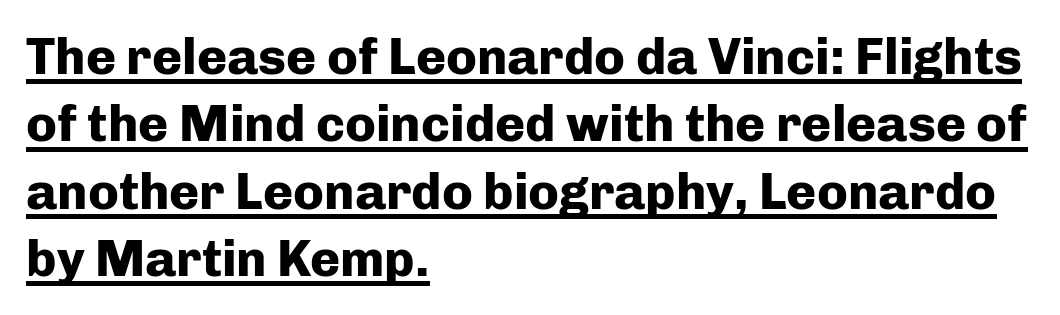
The typesetter has applied underlining to the passage shown. The lines in this sample share a left origin and differ only in where they stop. Each word holds together tightly as a unit, with standard inter-letter gaps. Characters remain perfectly vertical along every line. A typesetter would call this proportional, since set widths differ per character.
